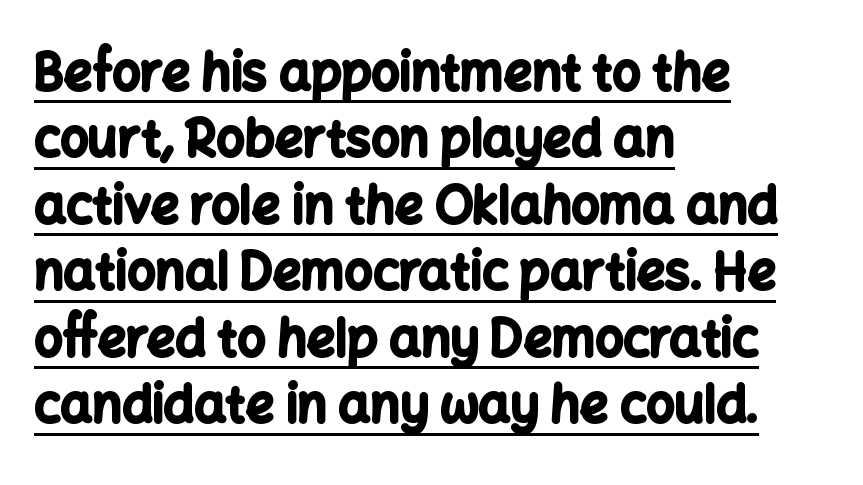
{"serif": "no", "italic": "no", "bold": "yes", "weight": "bold", "width": "normal", "stroke_contrast": "low", "x_height": "medium", "monospaced": "no", "underline": "yes", "align": "left", "line_spacing": "normal", "line_spacing_ratio": 1.33, "letter_spacing": "normal", "letter_spacing_em": 0.0, "glyph_px": 50}
